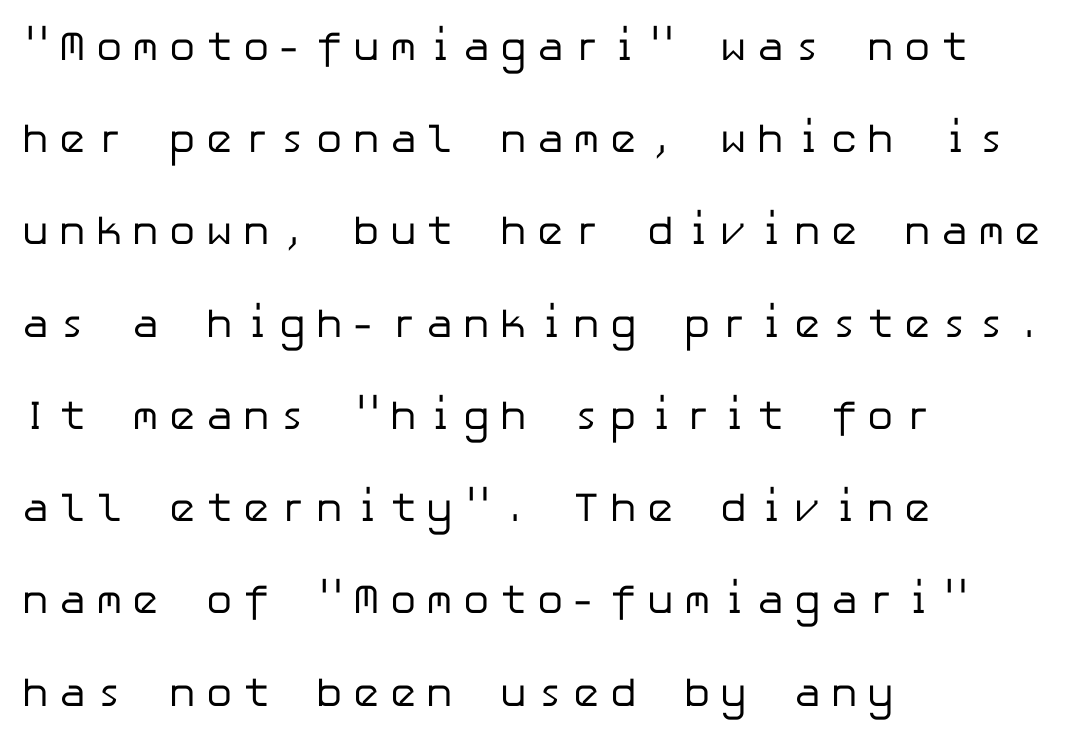
{"serif": "no", "italic": "no", "bold": "no", "weight": "regular", "width": "normal", "stroke_contrast": "low", "x_height": "medium", "underline": "no", "align": "left", "line_spacing": "loose", "line_spacing_ratio": 2.25, "letter_spacing": "wide", "letter_spacing_em": 0.23, "glyph_px": 41}
